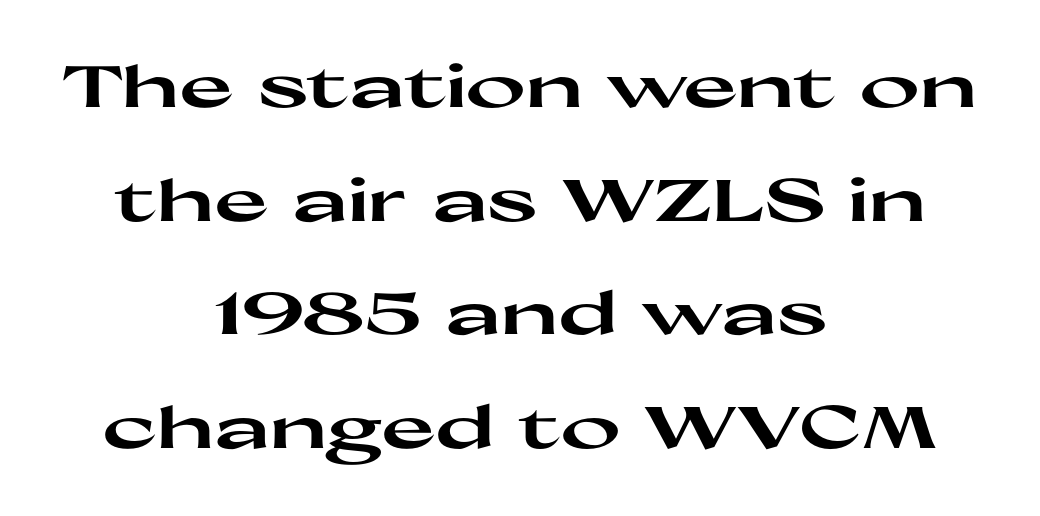
{"serif": "no", "italic": "no", "bold": "yes", "weight": "heavy", "width": "wide", "stroke_contrast": "high", "x_height": "medium", "monospaced": "no", "underline": "no", "align": "center", "line_spacing": "loose", "line_spacing_ratio": 1.96, "letter_spacing": "normal", "letter_spacing_em": 0.0, "glyph_px": 58}
